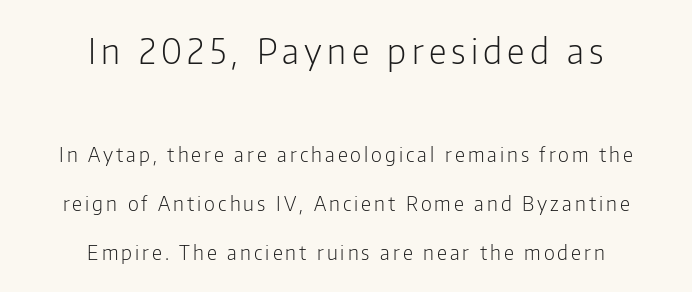
Do the letters lean? They stand straight. Unmarked baselines from the first word to the last. Which of the two is more prominent by size? The first, at the top. A quiet, ordinary-to-light weight characterises the typeface. I'd call this a sans setting — the letters go barefoot. What's the leading like? Stretched, with rows far apart.
